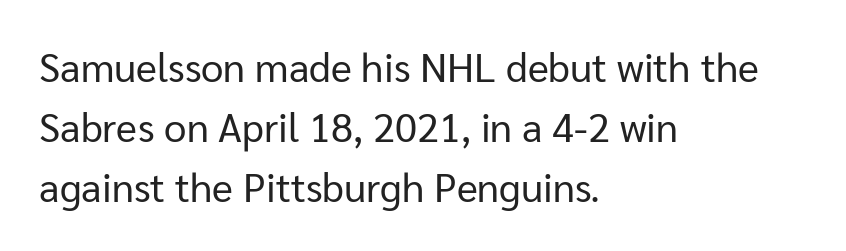
{"serif": "no", "italic": "no", "bold": "no", "weight": "regular", "width": "normal", "stroke_contrast": "low", "x_height": "medium", "monospaced": "no", "underline": "no", "align": "left", "line_spacing": "normal", "line_spacing_ratio": 1.5, "letter_spacing": "normal", "letter_spacing_em": 0.0, "glyph_px": 40}
